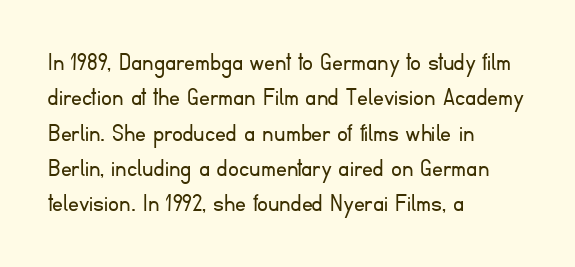
The image shows 27 px text type, upright; set left-aligned, normal line spacing (1.31x), normal letter spacing, not underlined.
